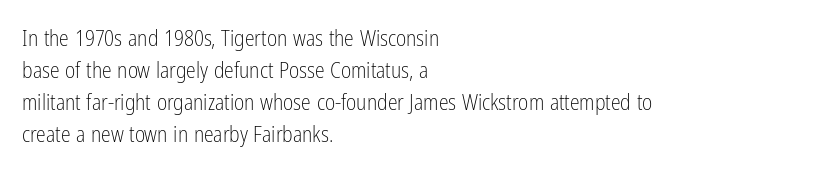
This sample uses an upright cut, with every glyph sitting square on the baseline. Check the space under the baseline: it is left empty. These lines are set flush left with a ragged right edge. Weight: not bold — regular or lighter.
